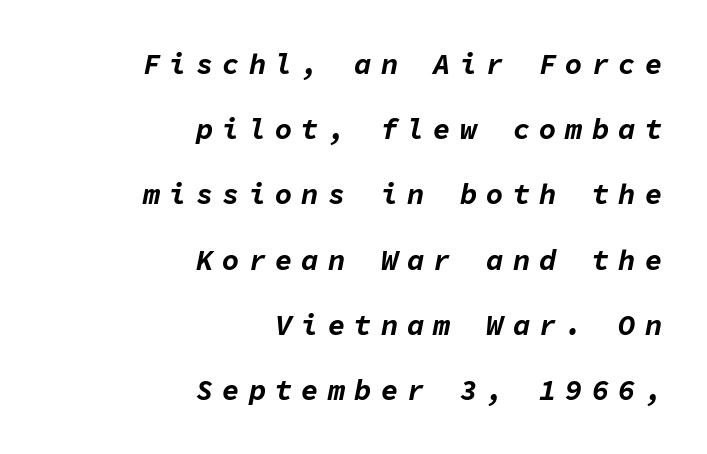
Q: Is the text bold? A: Yes.
Q: Is the text italic (slanted)? A: Yes, it leans right by about 11 degrees.
Q: Is the text underlined? A: No.
Q: How is the paragraph aligned? A: Right-aligned.
Q: Is the spacing between letters normal or unusually wide? A: Unusually wide.
Q: Is the spacing between lines tight, normal or loose? A: Loose.
Q: Width (condensed, normal, or wide)? A: Normal.
Q: Stroke contrast? A: Low.
Q: x-height? A: Medium.
Q: Monospaced? A: Yes.
